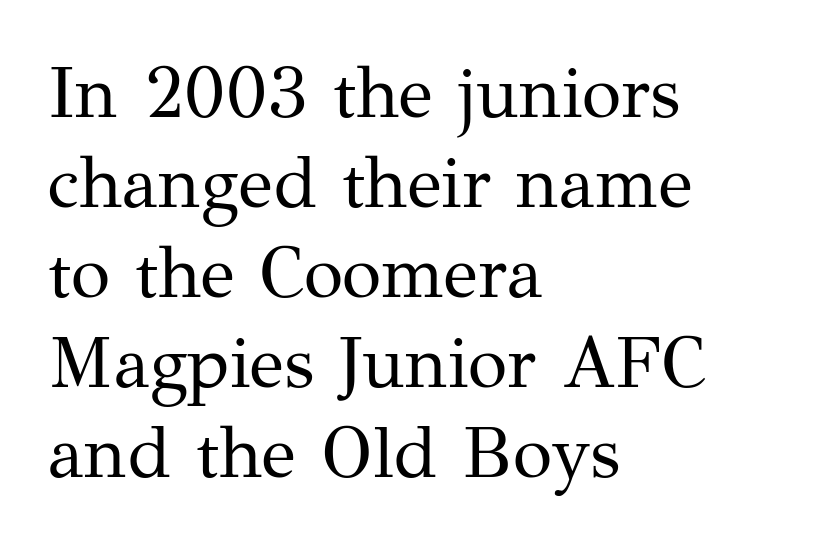
The horizontal fit of the characters is conventional and even. These lines are rendered in a variable-pitch font. Yep, those are serifs on the letters. The passage is arranged the way most books set body copy — flush left. Successive baselines arrive at the customary interval. The typography opts for an upright posture over an oblique one.
